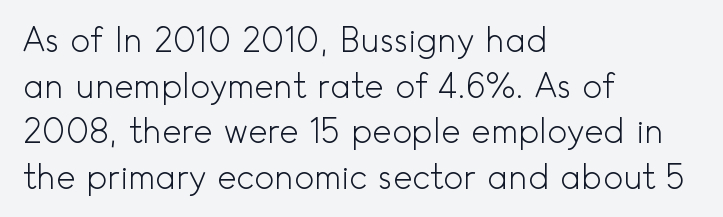
The space between consecutive lines is moderate. The paragraph shown leans on its left margin. These lines keep a tight, regular rhythm from letter to letter. The face used here is proportionally spaced, like ordinary book or web type.
